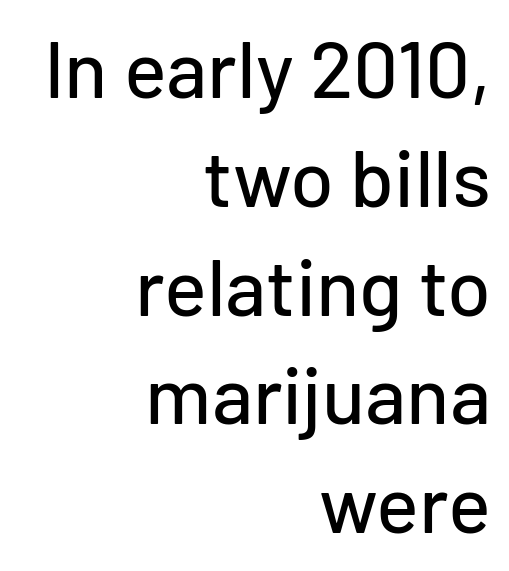
Q: Is the text italic (slanted)? A: No, it is upright.
Q: Is the typeface a serif or a sans-serif typeface? A: Sans-serif.
Q: Is the text underlined? A: No.
Q: How is the paragraph aligned? A: Right-aligned.
Q: Is the spacing between letters normal or unusually wide? A: Normal.
Q: Is the spacing between lines tight, normal or loose? A: Normal.
Q: Width (condensed, normal, or wide)? A: Normal.
Q: Stroke contrast? A: Low.
Q: x-height? A: Medium.
Q: Monospaced? A: No.
